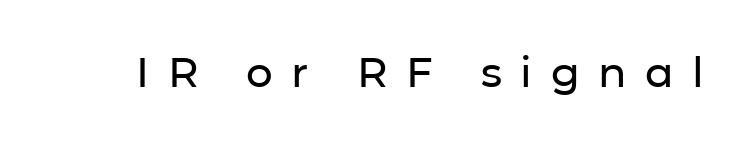
This sample uses an upright cut, with every glyph sitting square on the baseline. Varying glyph widths throughout — classic text-font behaviour. This rendering widens character spacing well past its baseline value. Lines of text with bare space underneath. Are there feet on the stems? There aren't — it's a sans.
